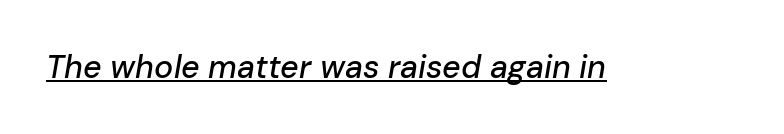
It's the slanting kind of type. The face used here is rendered with its standard letterfit. Underlined type. Do the characters align in a grid? No, the font is proportional.
